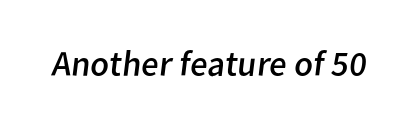
No heavy texture on the line: the type isn't bold. Each letter keeps its own natural width here, so spacing adapts to shape. Honestly, there is no underline to notice here at all. Grotesque or geometric, the face here clearly has no serifs. Does extra space separate the letters? No, they use regular spacing.
